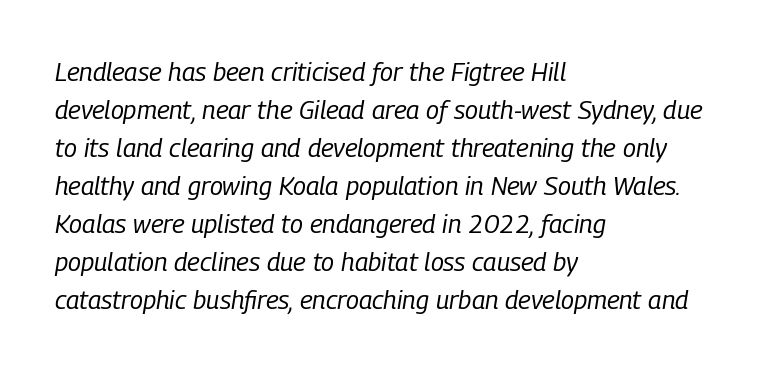
Descender tails drop into unmarked territory. The line texture is even and compact thanks to regular tracking. The weight would be labelled regular, book, light, or lighter still. The passage shown leans; its letterforms are oblique. Teacher's note: observe the even left margin — that is flush-left alignment. Honestly, the row spacing looks completely unremarkable.
